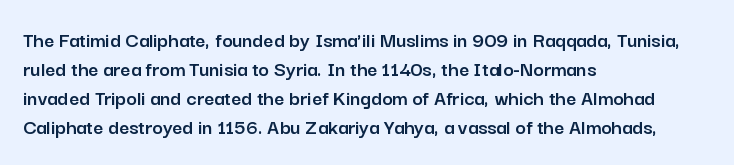
{"italic": "no", "underline": "no", "align": "left", "line_spacing": "normal", "line_spacing_ratio": 1.32, "letter_spacing": "normal", "letter_spacing_em": 0.0, "glyph_px": 22}
